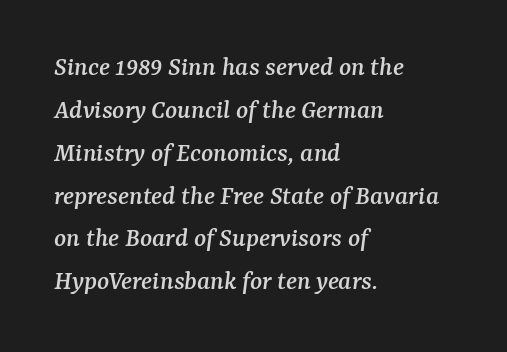
Would a proofreader flag this as italicized? Yes. Looks like regular typesetting: each glyph gets only the width it needs. Interline gaps are of average width in this sample. This sample is left-justified, so line endings fall wherever the words run out. The passage shown is not underscored anywhere.
